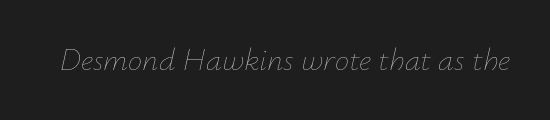
The letters are slanted; this is an italic face. Here the designer chose a conventional face with non-uniform glyph widths. The letterforms sit at book weight or below. The foot of each line stays bare and open. This rendering leaves character spacing at its baseline value.
